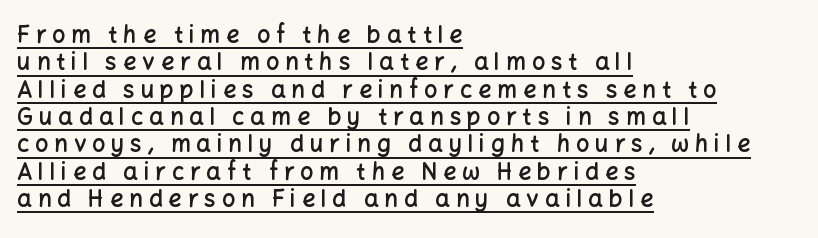
{"italic": "no", "bold": "semi", "underline": "yes", "align": "left", "line_spacing_ratio": 1.19, "letter_spacing": "wide", "letter_spacing_em": 0.26, "glyph_px": 23}
